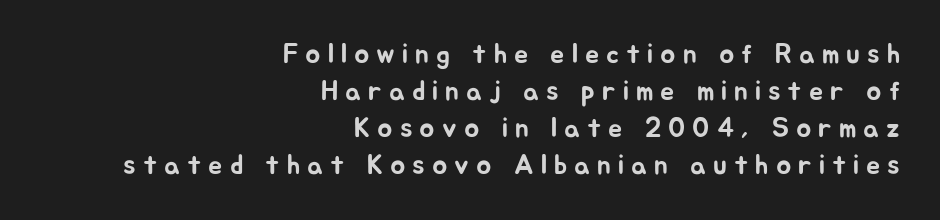
Q: Is the text italic (slanted)? A: No, it is upright.
Q: Is the typeface a serif or a sans-serif typeface? A: Sans-serif.
Q: Is the text underlined? A: No.
Q: How is the paragraph aligned? A: Right-aligned.
Q: Is the spacing between letters normal or unusually wide? A: Unusually wide.
Q: Is the spacing between lines tight, normal or loose? A: Normal.
Q: Width (condensed, normal, or wide)? A: Normal.
Q: Stroke contrast? A: Low.
Q: x-height? A: Medium.
Q: Monospaced? A: No.
